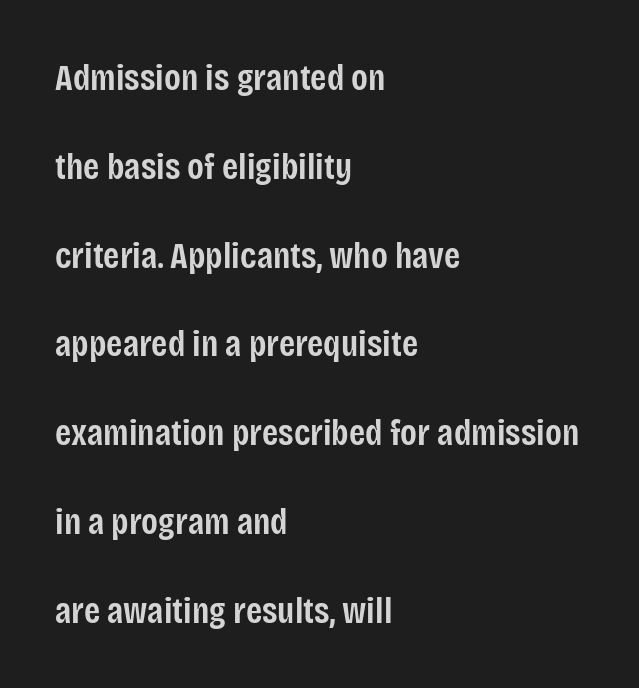
The image shows 37 px semibold, condensed sans-serif type, upright; set left-aligned, loose line spacing (2.4x), normal letter spacing, not underlined; low stroke contrast and a large x-height.
